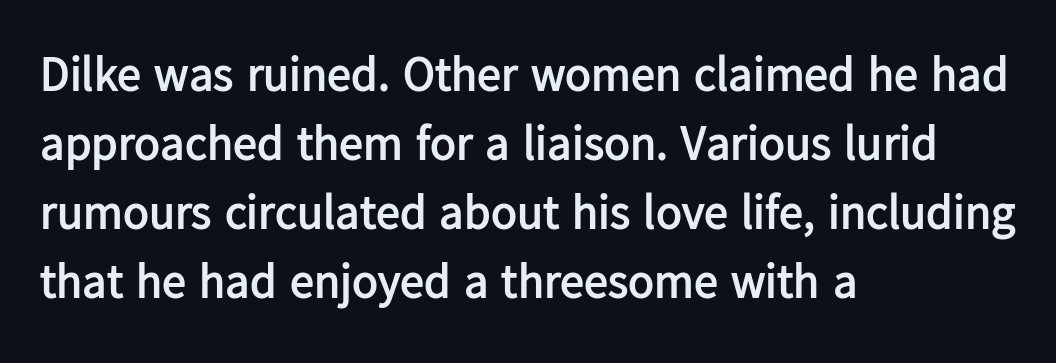
Q: Is the text bold? A: Yes.
Q: Is the text italic (slanted)? A: No, it is upright.
Q: Is the typeface a serif or a sans-serif typeface? A: Sans-serif.
Q: Is the text underlined? A: No.
Q: How is the paragraph aligned? A: Left-aligned.
Q: Is the spacing between letters normal or unusually wide? A: Normal.
Q: Is the spacing between lines tight, normal or loose? A: Normal.
Q: Width (condensed, normal, or wide)? A: Normal.
Q: Stroke contrast? A: Low.
Q: x-height? A: Medium.
Q: Monospaced? A: No.
